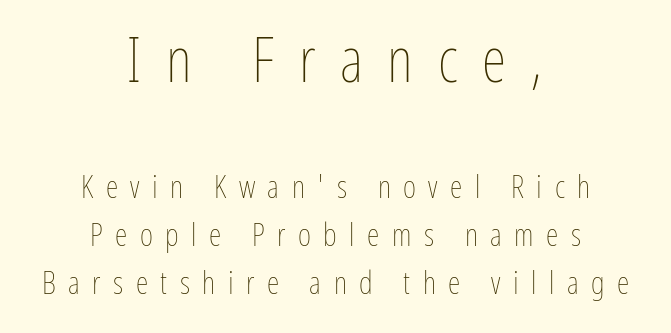
The image shows 63 px thin, condensed type, upright; set centered, normal line spacing (1.49x), unusually wide letter spacing (+0.39 em), not underlined; the first (top) block is 1.97x larger; low stroke contrast and a medium x-height.
